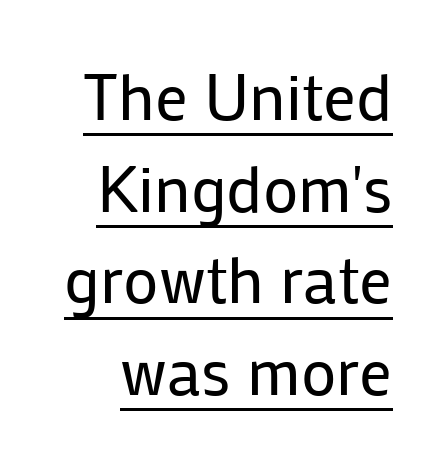
The image shows 65 px regular-weight sans-serif type, upright; set normal line spacing (1.41x), normal letter spacing, underlined; low stroke contrast and a medium x-height.
